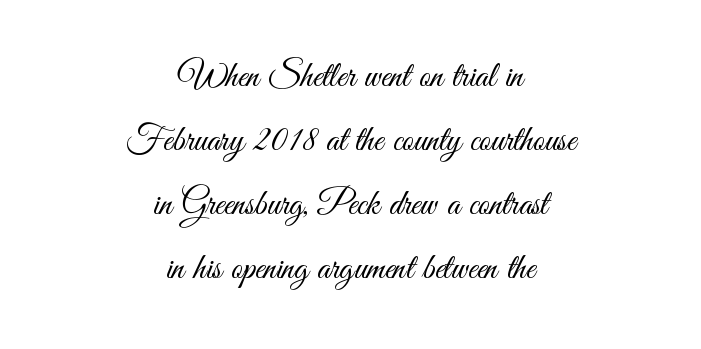
Q: Is the text bold? A: No.
Q: Is the text italic (slanted)? A: Yes.
Q: Is the typeface a serif or a sans-serif typeface? A: Sans-serif.
Q: Is the text underlined? A: No.
Q: How is the paragraph aligned? A: Centered.
Q: Is the spacing between letters normal or unusually wide? A: Normal.
Q: Width (condensed, normal, or wide)? A: Condensed.
Q: Stroke contrast? A: Medium.
Q: x-height? A: Small.
Q: Monospaced? A: No.
